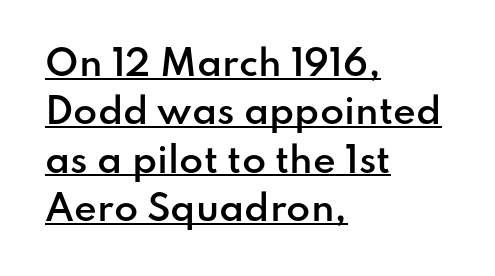
These words are printed semibold, heavier than regular yet not bold. Every stem runs plumb, perpendicular to the baseline. Notice how a bar underscores the lettering throughout. Evenly set lines give the paragraph a standard silhouette.
